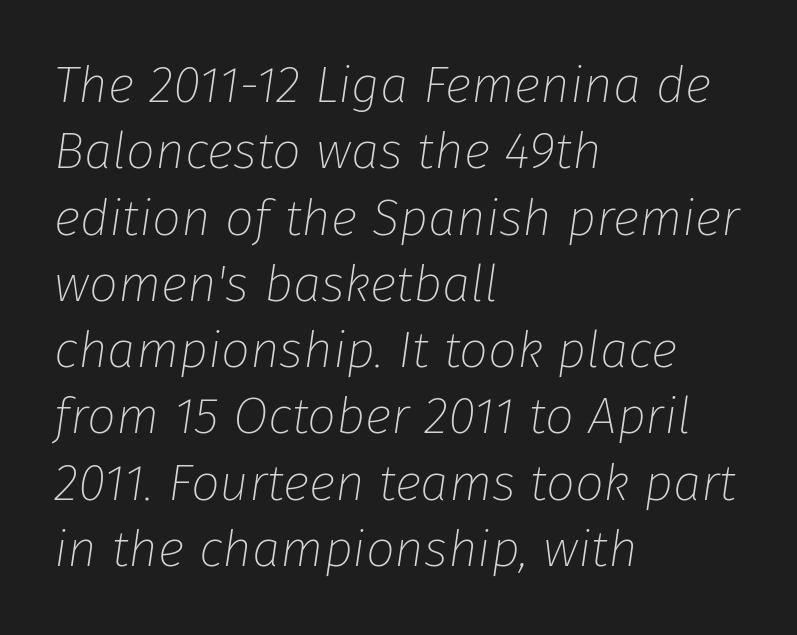
{"italic": "yes", "lean": "right", "slant_degrees": 8, "bold": "no", "weight": "thin", "width": "normal", "stroke_contrast": "low", "x_height": "medium", "monospaced": "no", "underline": "no", "align": "left", "line_spacing": "normal", "line_spacing_ratio": 1.3, "letter_spacing": "normal", "letter_spacing_em": 0.0, "glyph_px": 51}
